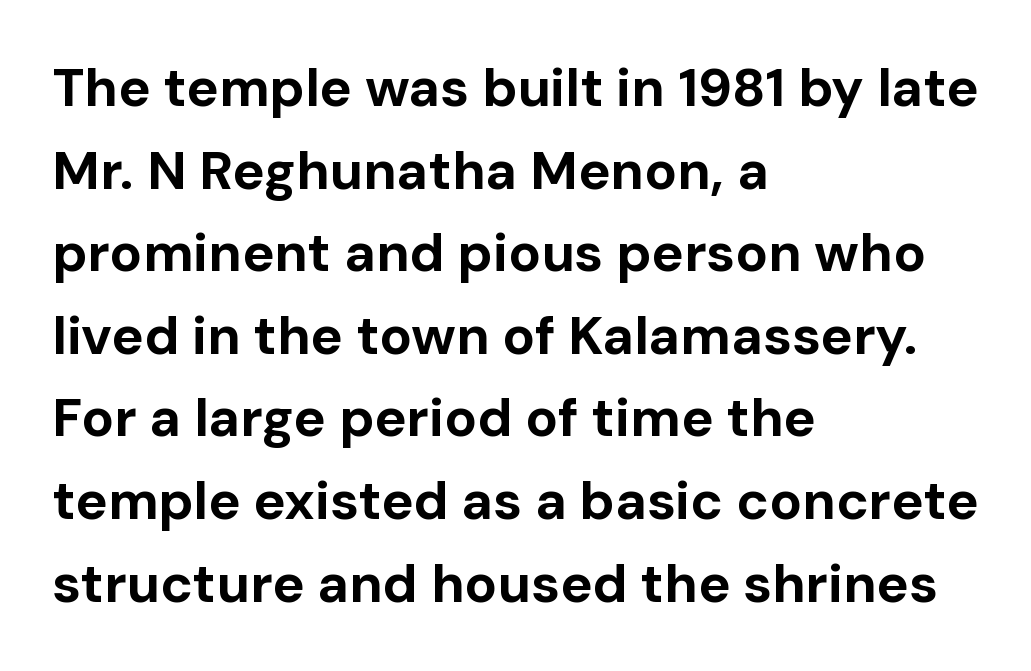
Bare-footed words on every line. Horizontal bands of white between lines are of average thickness. Type style note: lacks serifs. Every stem runs plumb, perpendicular to the baseline. Caption: multi-line text, flush left, ragged right.
